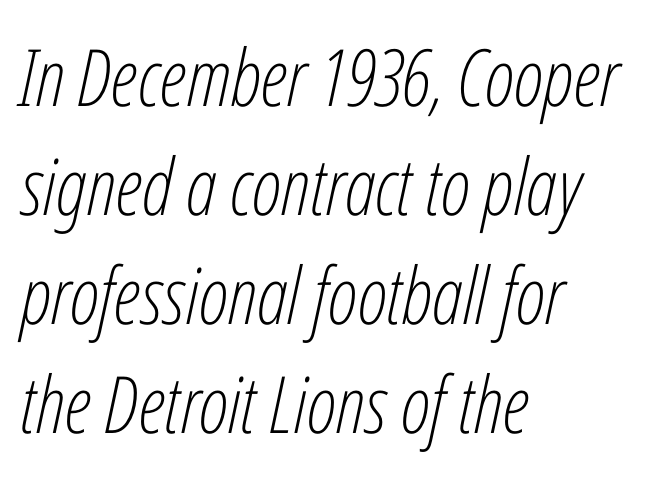
Q: Is the text bold? A: No.
Q: Is the text italic (slanted)? A: Yes, it leans right by about 12 degrees.
Q: Is the text underlined? A: No.
Q: How is the paragraph aligned? A: Left-aligned.
Q: Is the spacing between letters normal or unusually wide? A: Normal.
Q: Is the spacing between lines tight, normal or loose? A: Normal.
Q: Width (condensed, normal, or wide)? A: Condensed.
Q: Stroke contrast? A: Low.
Q: x-height? A: Medium.
Q: Monospaced? A: No.
